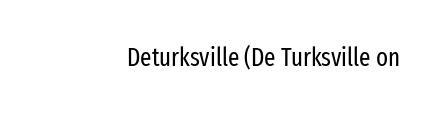
The rendering keeps characters at their native spacing. The font sits on the lighter half of the weight spectrum, regular included. Quick note: underline off. Is there any slant? The stems are plumb.
